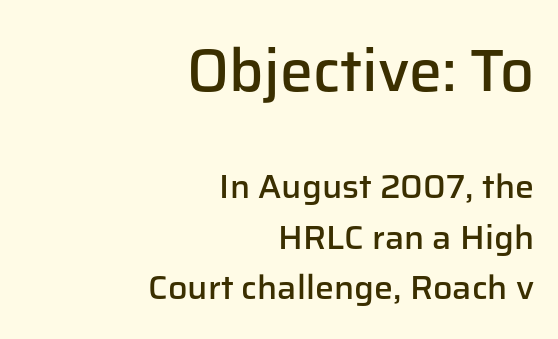
The image shows 59 px semibold sans-serif type, upright; set right-aligned, normal line spacing (1.49x), normal letter spacing, not underlined; the first (top) block is 1.74x larger; low stroke contrast and a medium x-height.
